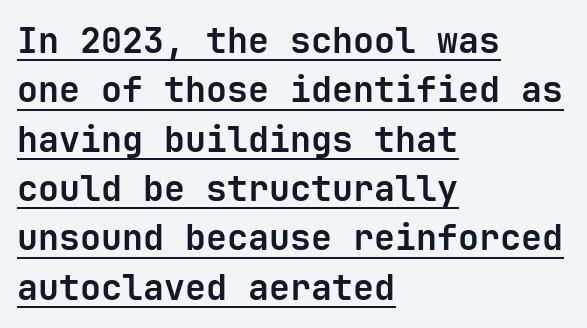
{"serif": "no", "italic": "no", "bold": "yes", "weight": "bold", "width": "normal", "stroke_contrast": "low", "x_height": "medium", "monospaced": "yes", "underline": "yes", "align": "left", "line_spacing": "normal", "line_spacing_ratio": 1.41, "letter_spacing": "normal", "letter_spacing_em": 0.0, "glyph_px": 35}
